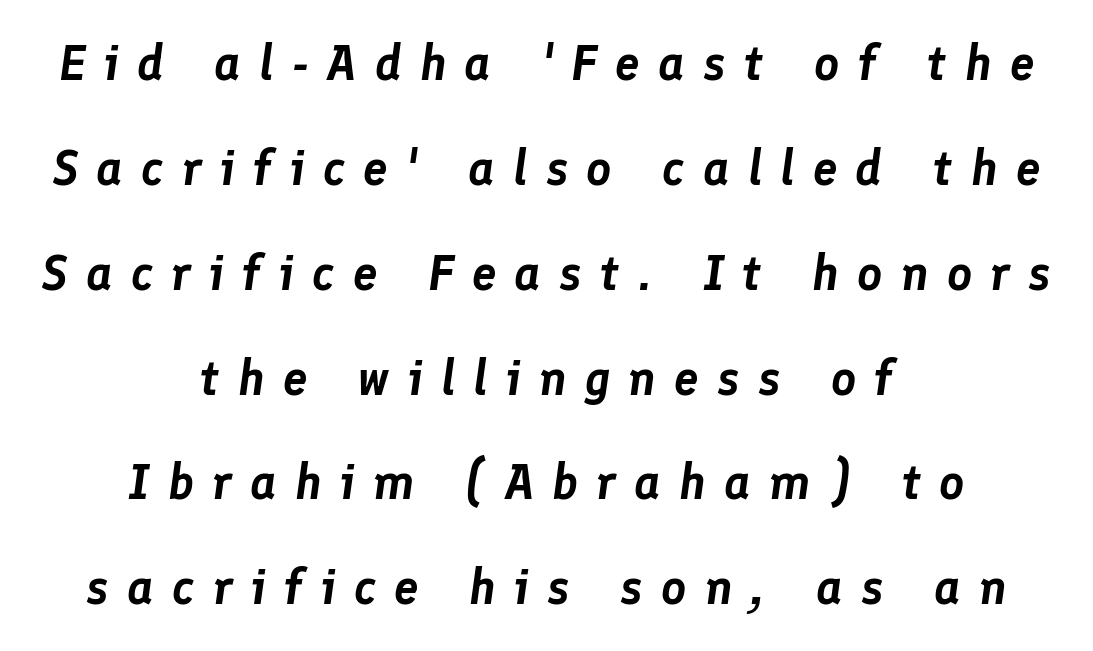
Teacher's note: observe the equal gaps on both sides — that is centered alignment. Do the characters align in a grid? No, the font is proportional. Decoration check: the copy has no underline. The tracking jumps out immediately: characters are airy and widely separated. Italic: yes, the glyphs are oblique. This sample trades compactness for vertical openness between lines.
